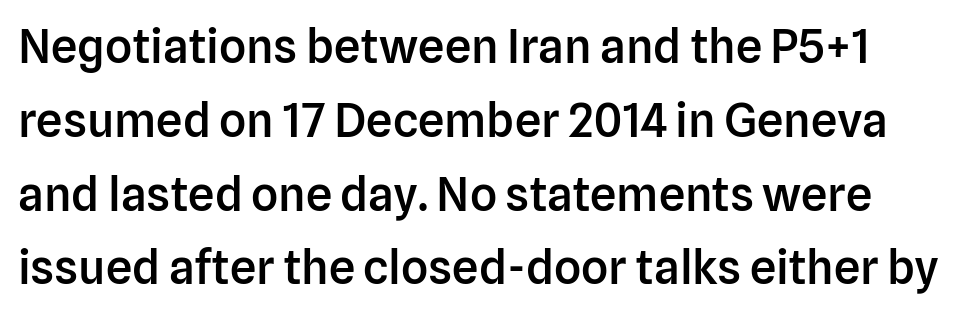
{"serif": "no", "italic": "no", "bold": "semi", "weight": "semibold", "width": "normal", "stroke_contrast": "low", "x_height": "medium", "monospaced": "no", "underline": "no", "line_spacing": "normal", "line_spacing_ratio": 1.57, "letter_spacing": "normal", "letter_spacing_em": 0.0, "glyph_px": 47}
